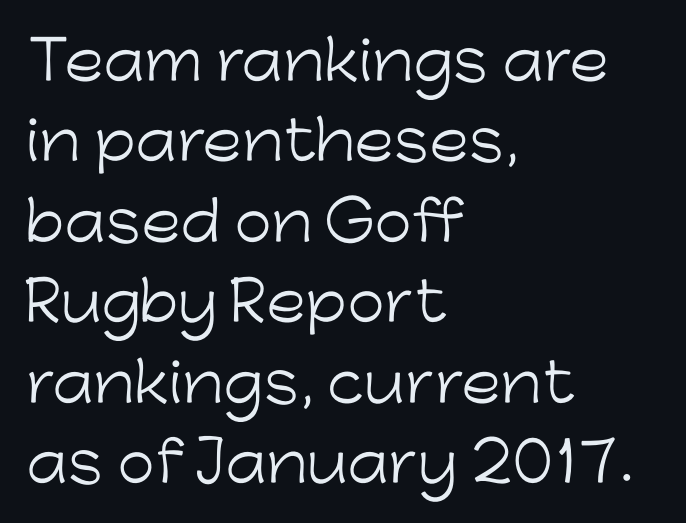
{"serif": "no", "italic": "no", "bold": "no", "weight": "light", "width": "normal", "stroke_contrast": "low", "x_height": "medium", "monospaced": "no", "underline": "no", "align": "left", "line_spacing": "normal", "line_spacing_ratio": 1.49, "letter_spacing": "normal", "letter_spacing_em": 0.0, "glyph_px": 54}
